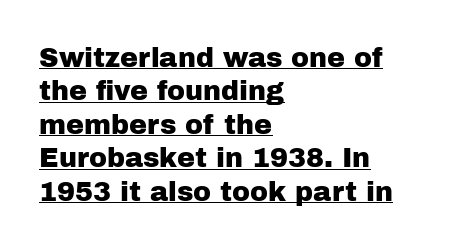
{"italic": "no", "underline": "yes", "align": "left", "line_spacing_ratio": 1.24, "letter_spacing": "normal", "letter_spacing_em": 0.0, "glyph_px": 27}
